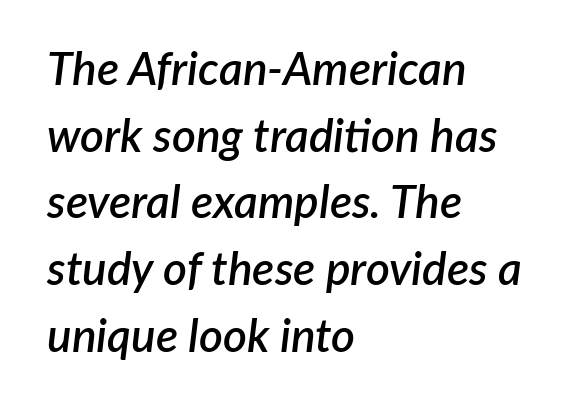
Q: Is the text bold? A: Semi-bold.
Q: Is the text italic (slanted)? A: Yes, it leans right by about 7 degrees.
Q: Is the text underlined? A: No.
Q: How is the paragraph aligned? A: Left-aligned.
Q: Is the spacing between letters normal or unusually wide? A: Normal.
Q: Is the spacing between lines tight, normal or loose? A: Normal.
Q: Width (condensed, normal, or wide)? A: Normal.
Q: Stroke contrast? A: Low.
Q: x-height? A: Medium.
Q: Monospaced? A: No.
